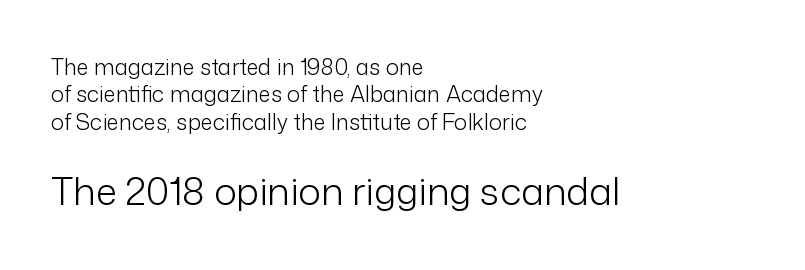
The image shows 38 px light sans-serif type, upright; set left-aligned, line spacing 1.24x, normal letter spacing, not underlined; the second (bottom) block is 1.73x larger; low stroke contrast and a medium x-height.
